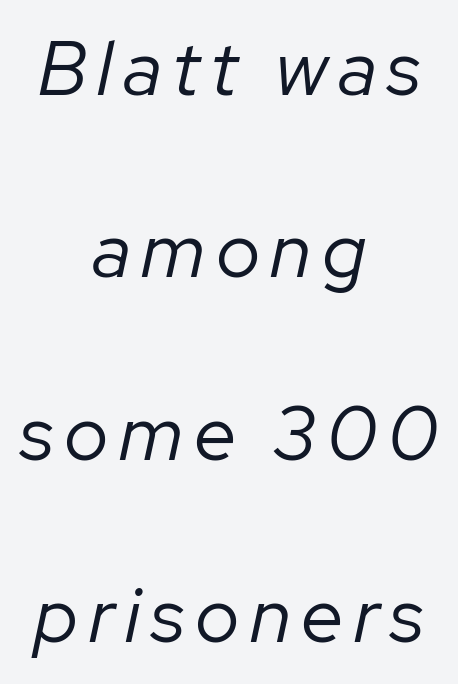
These glyphs show unthickened strokes, regular width or finer. The space directly below the letters is spotless. Spacing verdict: proportional, widths tailored to each character. A centered setting, common on invitations and titles, is used for this passage. The line-height multiplier appears high, well above default.
